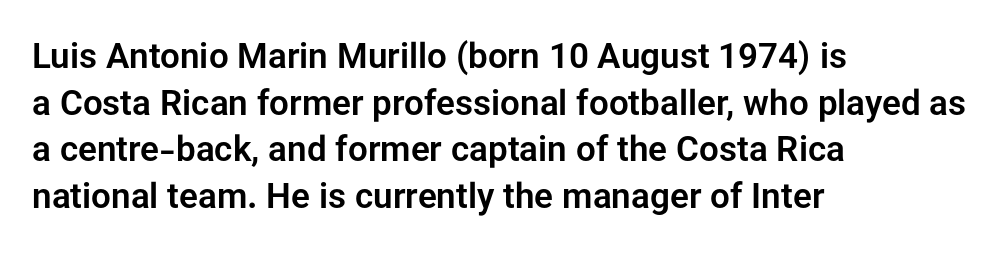
Q: Is the text italic (slanted)? A: No, it is upright.
Q: Is the typeface a serif or a sans-serif typeface? A: Sans-serif.
Q: Is the text underlined? A: No.
Q: How is the paragraph aligned? A: Left-aligned.
Q: Is the spacing between letters normal or unusually wide? A: Normal.
Q: Is the spacing between lines tight, normal or loose? A: Normal.
Q: Width (condensed, normal, or wide)? A: Normal.
Q: Stroke contrast? A: Low.
Q: x-height? A: Medium.
Q: Monospaced? A: No.
